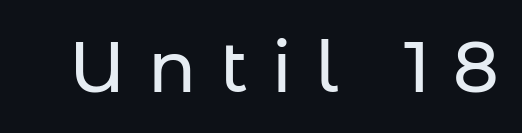
Plain, unruled lines of type. Posture: straight, roman, zero tilt. The characters display no serif detailing; their extremities are plain. The gaps between neighbouring characters are conspicuously large. The letters advance in unequal steps, a hallmark of proportional type.
